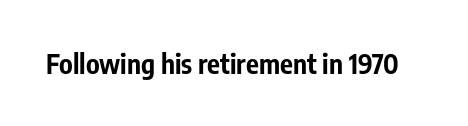
Q: Is the text bold? A: Yes.
Q: Is the text italic (slanted)? A: No, it is upright.
Q: Is the text underlined? A: No.
Q: Is the spacing between letters normal or unusually wide? A: Normal.
